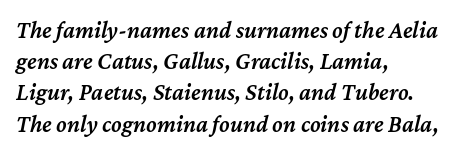
{"italic": "yes", "lean": "right", "slant_degrees": 12, "bold": "semi", "underline": "no", "align": "left", "line_spacing": "normal", "line_spacing_ratio": 1.3, "letter_spacing": "normal", "letter_spacing_em": 0.0, "glyph_px": 24}
